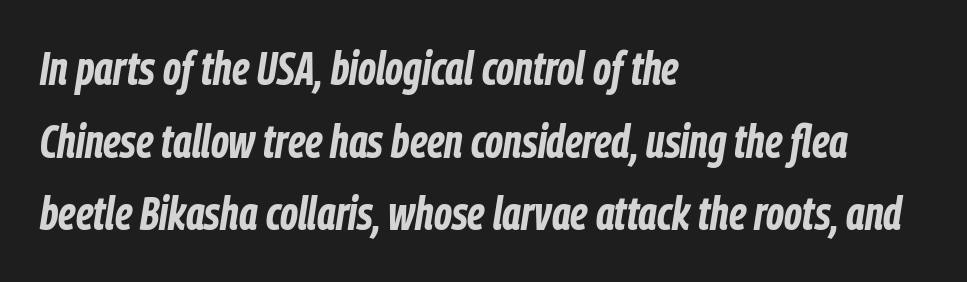
{"italic": "yes", "lean": "right", "slant_degrees": 9, "bold": "yes", "weight": "bold", "width": "condensed", "stroke_contrast": "low", "x_height": "medium", "monospaced": "no", "underline": "no", "align": "left", "line_spacing": "normal", "line_spacing_ratio": 1.58, "letter_spacing": "normal", "letter_spacing_em": 0.0, "glyph_px": 46}
